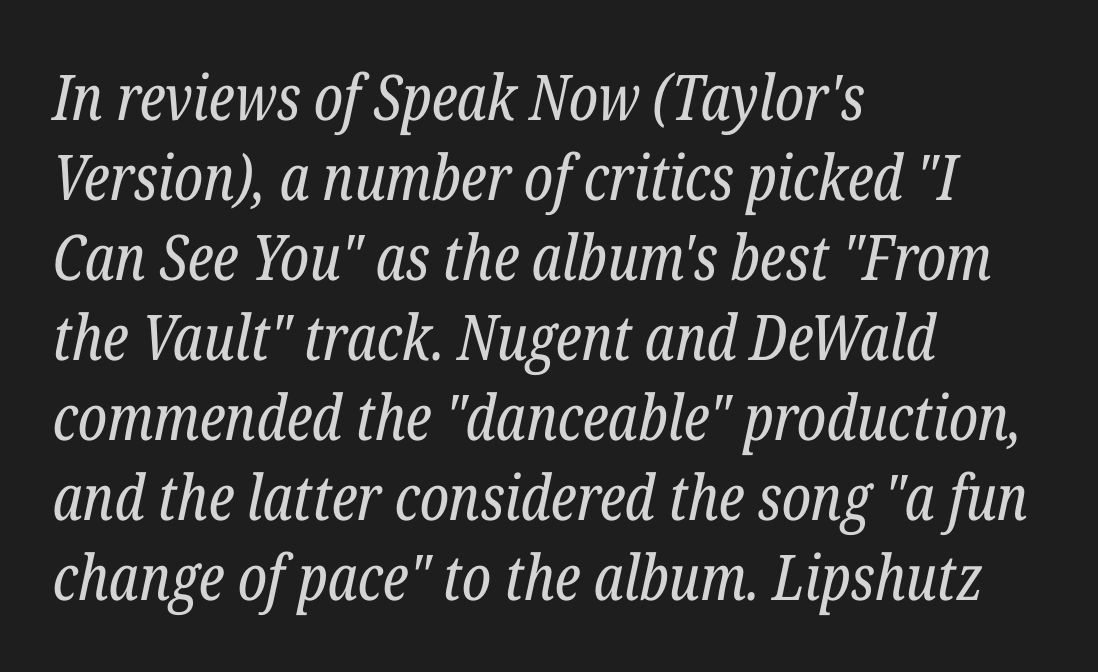
The face used here is seriffed, in the tradition of book romans. Between one letter and the next there's only the usual sliver of space. Compared with a typical body face, this is equally light or lighter still. The lettering tilts uniformly, giving the passage an italic look. Bare-footed words on every line. All the whitespace from short lines collects on the right.
